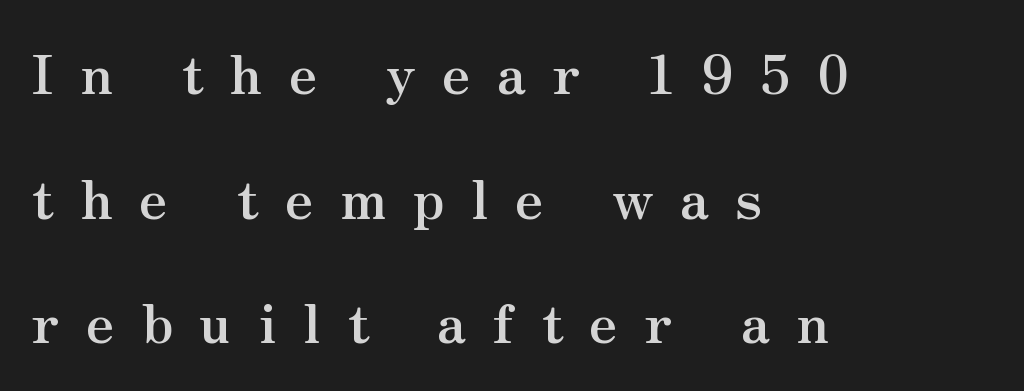
{"serif": "yes", "italic": "no", "bold": "yes", "weight": "semibold", "width": "normal", "stroke_contrast": "medium", "x_height": "small", "monospaced": "no", "underline": "no", "align": "left", "line_spacing": "loose", "line_spacing_ratio": 2.31, "letter_spacing": "wide", "letter_spacing_em": 0.49, "glyph_px": 54}
